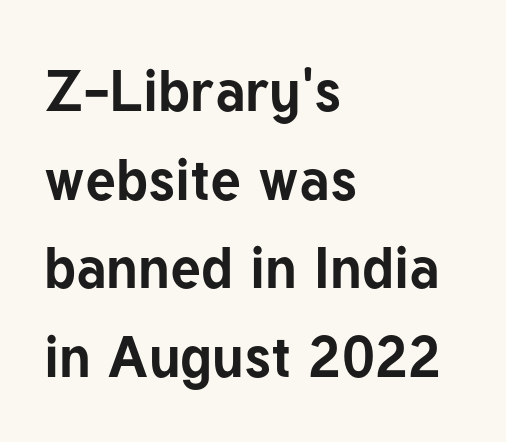
The image shows 58 px bold sans-serif type, upright; set left-aligned, normal line spacing (1.53x), normal letter spacing, not underlined; low stroke contrast and a medium x-height.
